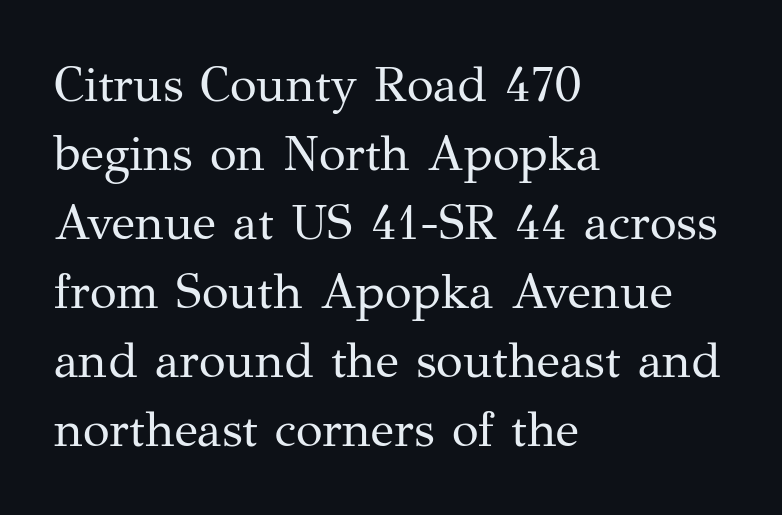
{"serif": "yes", "italic": "no", "bold": "no", "weight": "regular", "width": "normal", "stroke_contrast": "medium", "x_height": "medium", "monospaced": "no", "underline": "no", "align": "left", "line_spacing": "normal", "line_spacing_ratio": 1.41, "letter_spacing": "normal", "letter_spacing_em": 0.0, "glyph_px": 49}
